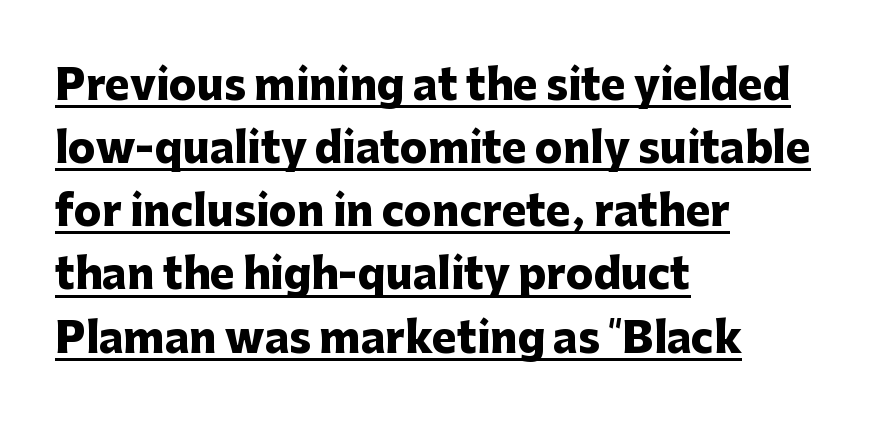
Q: Is the text bold? A: Yes.
Q: Is the text italic (slanted)? A: No, it is upright.
Q: Is the typeface a serif or a sans-serif typeface? A: Sans-serif.
Q: Is the text underlined? A: Yes.
Q: How is the paragraph aligned? A: Left-aligned.
Q: Is the spacing between letters normal or unusually wide? A: Normal.
Q: Is the spacing between lines tight, normal or loose? A: Normal.
Q: Width (condensed, normal, or wide)? A: Normal.
Q: Stroke contrast? A: Low.
Q: x-height? A: Medium.
Q: Monospaced? A: No.
